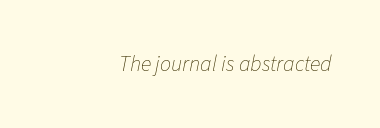
{"italic": "yes", "lean": "right", "slant_degrees": 11, "bold": "no", "underline": "no", "letter_spacing": "normal", "letter_spacing_em": 0.0, "glyph_px": 22}
